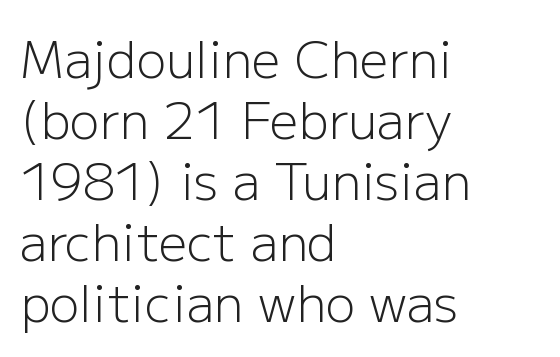
The image shows 50 px light sans-serif type, upright; set left-aligned, line spacing 1.22x, normal letter spacing, not underlined; low stroke contrast and a medium x-height.
